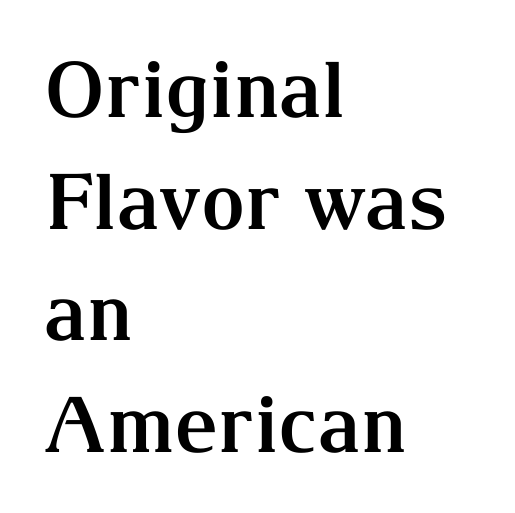
The image shows 77 px bold serif type, upright; set left-aligned, normal line spacing (1.45x), normal letter spacing, not underlined; medium stroke contrast and a medium x-height.
